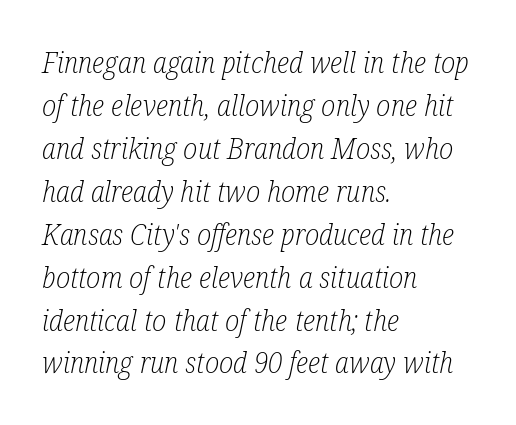
Q: Is the text bold? A: No.
Q: Is the text italic (slanted)? A: Yes, it leans right by about 12 degrees.
Q: Is the typeface a serif or a sans-serif typeface? A: Serif.
Q: Is the text underlined? A: No.
Q: How is the paragraph aligned? A: Left-aligned.
Q: Is the spacing between letters normal or unusually wide? A: Normal.
Q: Is the spacing between lines tight, normal or loose? A: Normal.
Q: Width (condensed, normal, or wide)? A: Condensed.
Q: Stroke contrast? A: Low.
Q: x-height? A: Medium.
Q: Monospaced? A: No.
